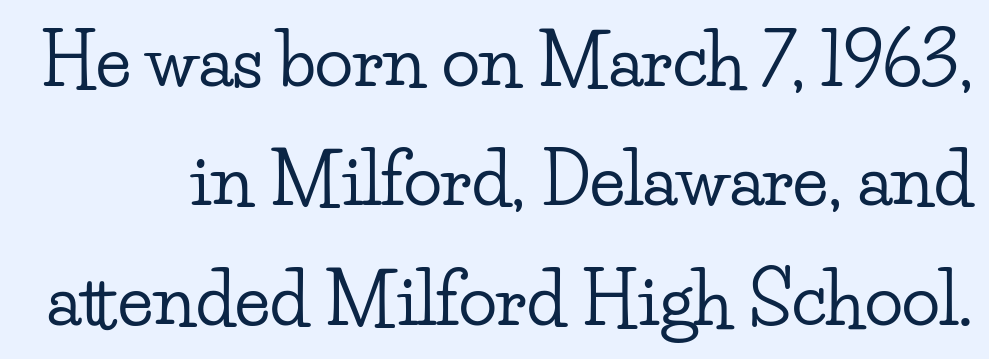
Q: Is the text italic (slanted)? A: No, it is upright.
Q: Is the typeface a serif or a sans-serif typeface? A: Serif.
Q: Is the text underlined? A: No.
Q: Is the spacing between letters normal or unusually wide? A: Normal.
Q: Is the spacing between lines tight, normal or loose? A: Normal.
Q: Width (condensed, normal, or wide)? A: Wide.
Q: Stroke contrast? A: Low.
Q: x-height? A: Small.
Q: Monospaced? A: No.
